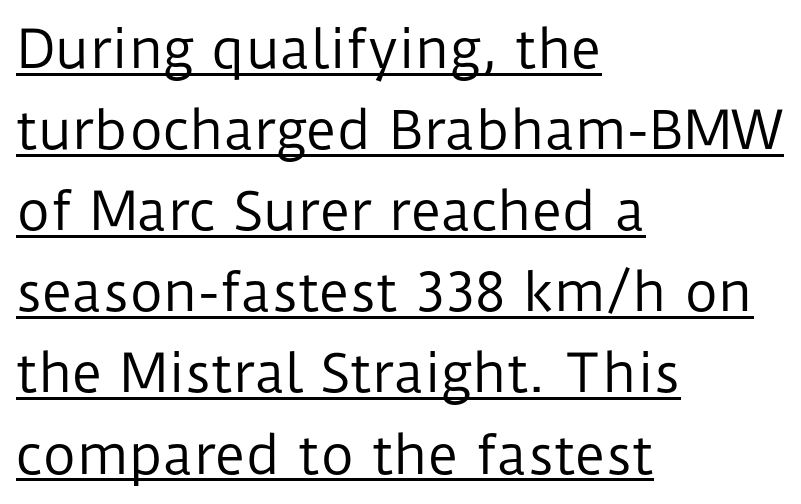
The image shows 52 px regular-weight sans-serif type, upright; set left-aligned, normal line spacing (1.56x), normal letter spacing, underlined; low stroke contrast and a medium x-height.
